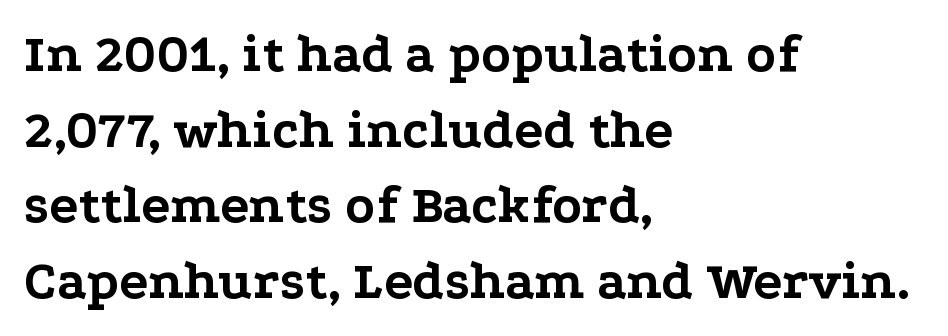
The image shows 54 px bold, wide serif type, upright; set left-aligned, normal line spacing (1.4x), normal letter spacing, not underlined; low stroke contrast and a medium x-height.
